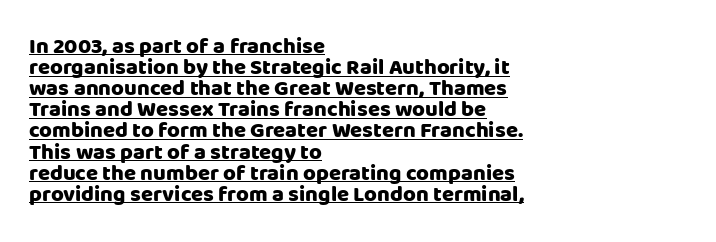
All the whitespace from short lines collects on the right. Does extra space separate the letters? No, they use regular spacing. It's the straight-up-and-down kind of type. Is the type bold? Yes — the strokes are clearly thick and heavy. You could barely slide anything between these rows. The passage shown is underscored from start to finish.
